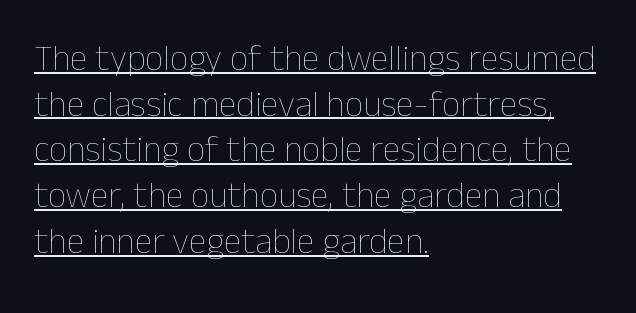
The image shows 36 px thin type, upright; set left-aligned, normal line spacing (1.27x), normal letter spacing, underlined; low stroke contrast and a medium x-height.
